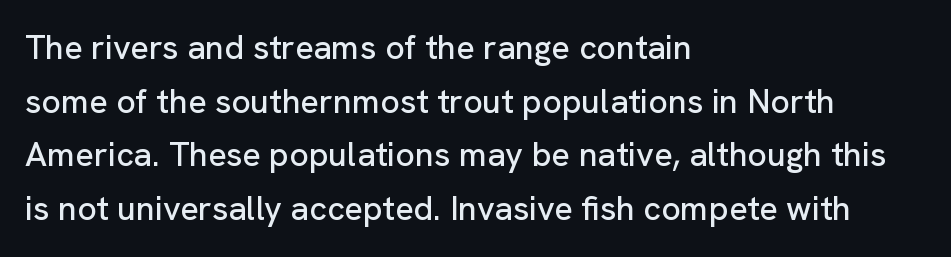
The image shows 34 px sans-serif type, upright; set left-aligned, normal line spacing (1.58x), normal letter spacing, not underlined; low stroke contrast and a medium x-height.
